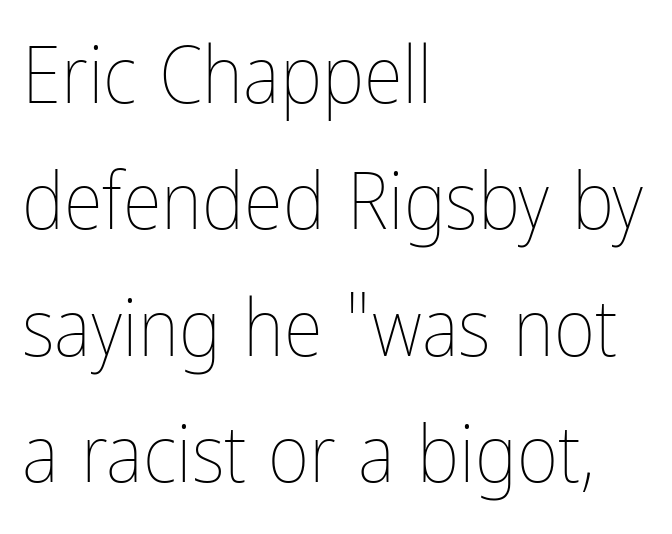
The image shows 80 px thin, condensed type, upright; set left-aligned, normal line spacing (1.58x), normal letter spacing, not underlined; low stroke contrast and a medium x-height.
